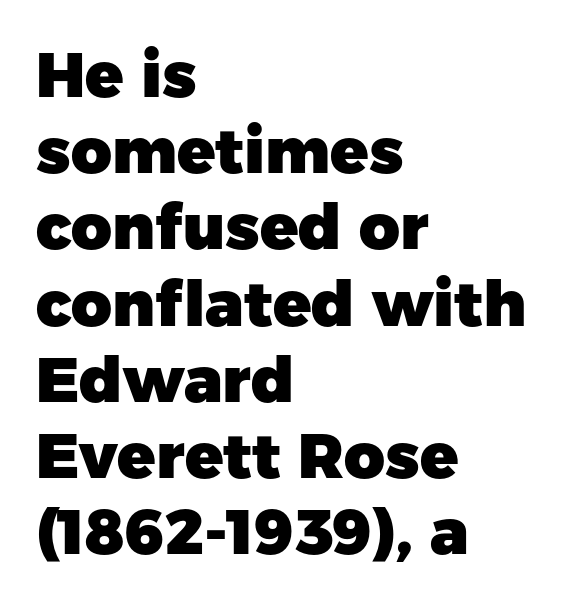
The image shows 63 px heavy sans-serif type, upright; set left-aligned, line spacing 1.21x, normal letter spacing, not underlined; low stroke contrast and a medium x-height.
